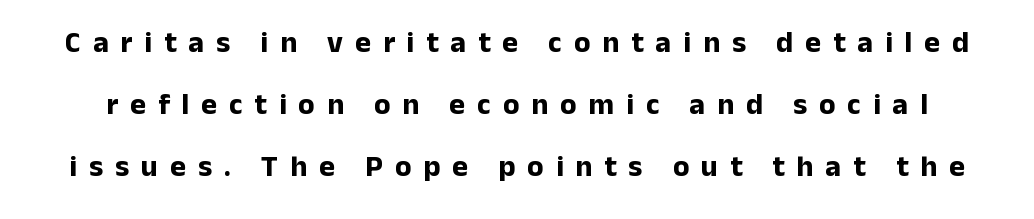
The image shows 30 px bold sans-serif type, upright; set loose line spacing (2.06x), unusually wide letter spacing (+0.4 em), not underlined; low stroke contrast and a medium x-height.
